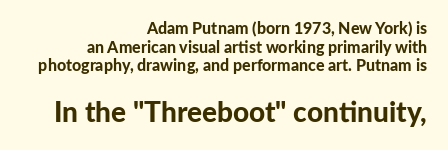
Q: Is the text bold? A: Yes.
Q: Is the text italic (slanted)? A: No, it is upright.
Q: Is the typeface a serif or a sans-serif typeface? A: Sans-serif.
Q: Is the text underlined? A: No.
Q: How is the paragraph aligned? A: Right-aligned.
Q: Is the spacing between letters normal or unusually wide? A: Normal.
Q: Which block of text is set in a larger size, the first (top) or the second (bottom)? A: The second (bottom) one.
Q: Width (condensed, normal, or wide)? A: Normal.
Q: Stroke contrast? A: Low.
Q: x-height? A: Medium.
Q: Monospaced? A: No.
